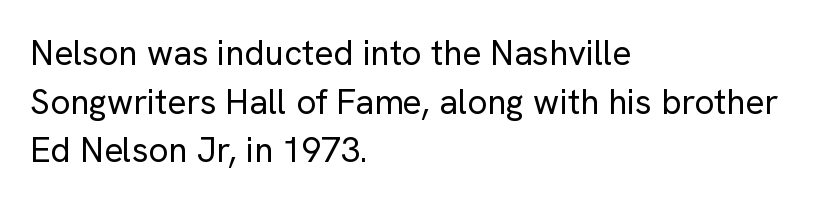
{"serif": "no", "italic": "no", "bold": "no", "weight": "regular", "width": "normal", "stroke_contrast": "low", "x_height": "medium", "monospaced": "no", "underline": "no", "align": "left", "line_spacing": "normal", "line_spacing_ratio": 1.39, "letter_spacing": "normal", "letter_spacing_em": 0.0, "glyph_px": 35}
